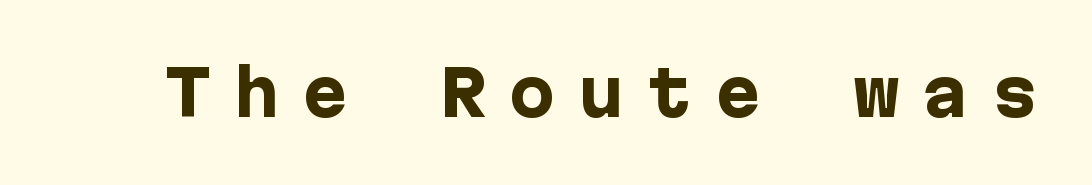
These words are printed bold, with thick strokes throughout. The passage shown is typeset with a sans-serif family. Glyph-to-glyph distance is far greater than everyday printed text. The typography opts for an upright posture over an oblique one. Descenders are the only things crossing below the line.
